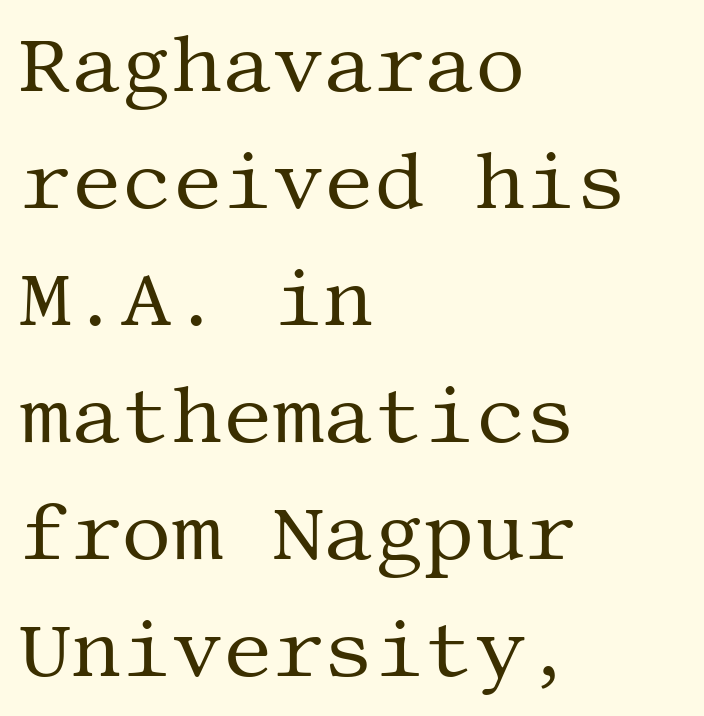
Leftover space on each line is placed entirely after the last word. I'd call this a serif setting — the letters wear small feet. Ordinary non-slanted type is in use. Glance below the letters and you will spot only blank space. Counters stay open thanks to moderate or lighter strokes.
